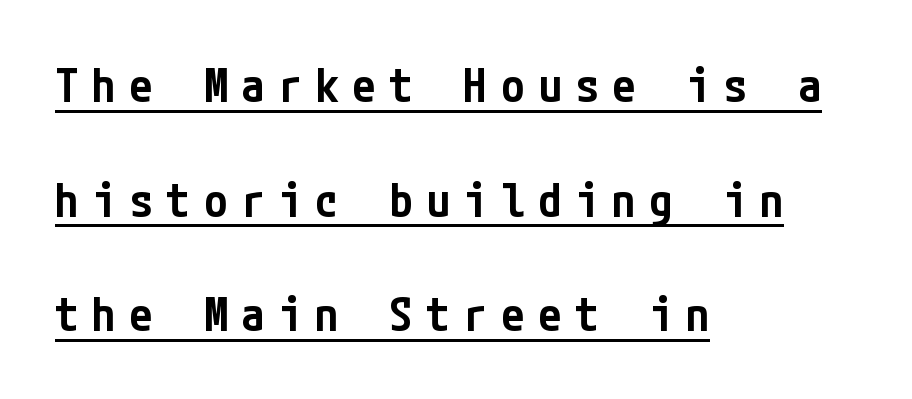
Unlike italic type, these characters show no tilt at all. Each new line begins a long way beneath the previous one. What weight is shown? A semibold, between regular and bold. This is sans-serif lettering, the kind often seen on screens and signage.
